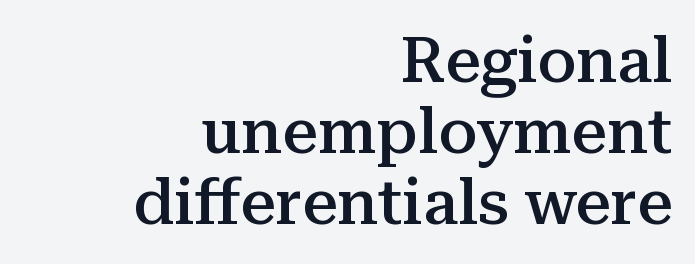
Teacher's note: observe the even right margin — that is flush-right alignment. The leading is snug, giving the passage a crowded texture. Strokes here are thickened, but only to semibold level. The rendering shows small feet on the letterforms — a serif design.
